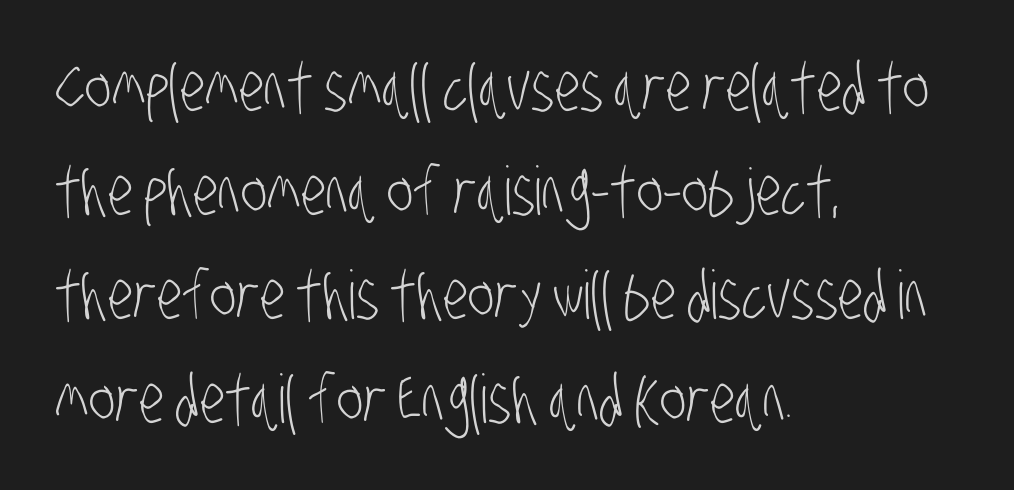
On a weight scale, this lands at 450 or below. You could call the tracking neutral — neither tight nor loose. The string is rendered with underlining switched off. Students, observe: this is what conventionally led text looks like. The characters display no serif detailing; their extremities are plain.
